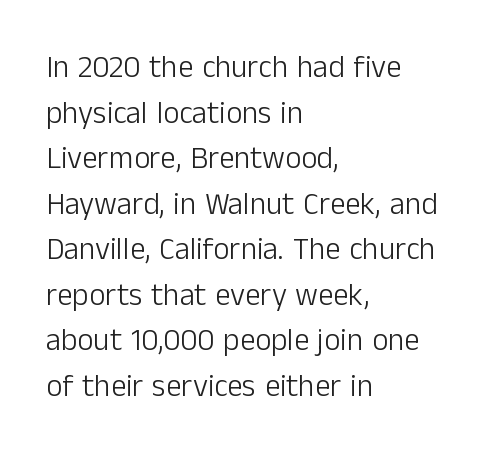
This reads as an unemphasized weight, regular at the heaviest. In CSS terms this would be text-align: left. This rendering leaves character spacing at its baseline value. Vertical spacing — default.
